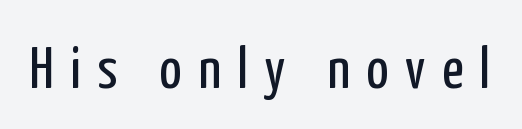
Q: Is the text bold? A: No.
Q: Is the text italic (slanted)? A: No, it is upright.
Q: Is the typeface a serif or a sans-serif typeface? A: Sans-serif.
Q: Is the text underlined? A: No.
Q: Is the spacing between letters normal or unusually wide? A: Unusually wide.
Q: Width (condensed, normal, or wide)? A: Condensed.
Q: Stroke contrast? A: Low.
Q: x-height? A: Medium.
Q: Monospaced? A: No.
